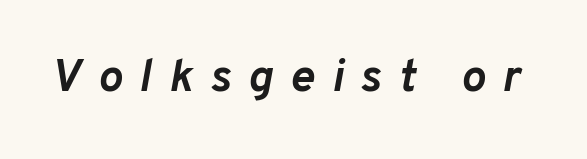
Check under the words: just untouched page. A dark, heavy texture on the line: the type is bold. Is the letter spacing exaggerated? Yes — the characters are pushed far apart. Do the characters align in a grid? No, the font is proportional. The face used here has a pronounced slope to its letters.
